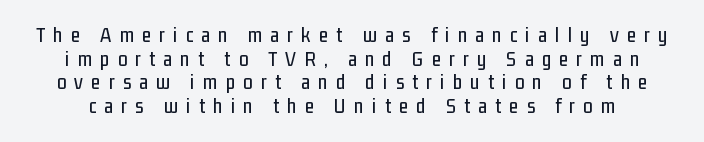
{"italic": "no", "underline": "no", "line_spacing": "tight", "line_spacing_ratio": 1.13, "letter_spacing": "wide", "letter_spacing_em": 0.39, "glyph_px": 21}
